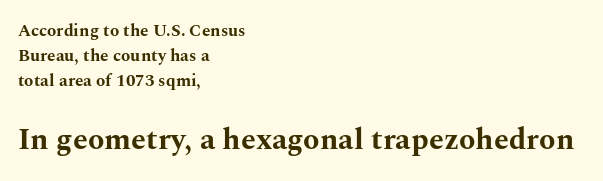
{"serif": "yes", "italic": "no", "bold": "yes", "weight": "bold", "width": "wide", "stroke_contrast": "medium", "x_height": "medium", "monospaced": "no", "underline": "no", "align": "left", "line_spacing": "normal", "line_spacing_ratio": 1.47, "letter_spacing": "normal", "letter_spacing_em": 0.0, "larger_block": "second", "size_ratio": 1.76, "glyph_px": 30}
